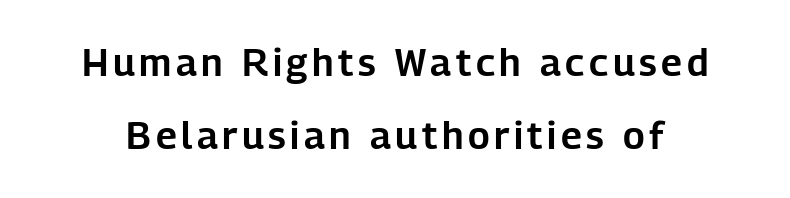
Q: Is the text italic (slanted)? A: No, it is upright.
Q: Is the typeface a serif or a sans-serif typeface? A: Sans-serif.
Q: Is the text underlined? A: No.
Q: Is the spacing between lines tight, normal or loose? A: Loose.
Q: Width (condensed, normal, or wide)? A: Normal.
Q: Stroke contrast? A: Low.
Q: x-height? A: Medium.
Q: Monospaced? A: No.
